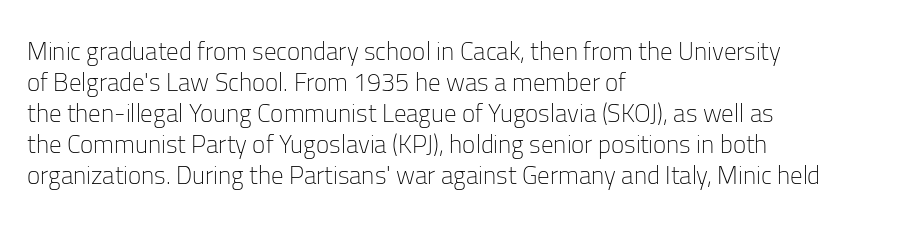
A light-to-regular cut is what we see here. Clear beneath every line of the passage. Vertical strokes here are truly vertical. The passage shown has conventional tracking throughout. Leftover space on each line is placed entirely after the last word.
